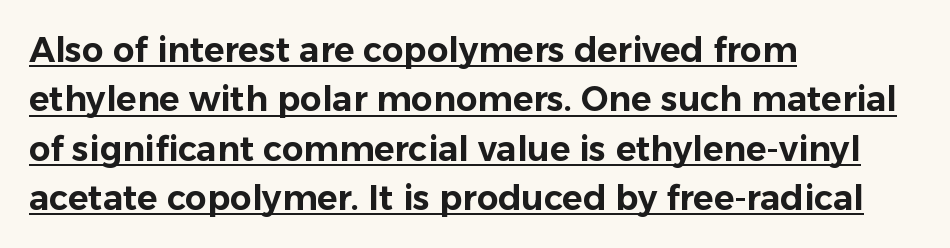
Q: Is the text italic (slanted)? A: No, it is upright.
Q: Is the typeface a serif or a sans-serif typeface? A: Sans-serif.
Q: Is the text underlined? A: Yes.
Q: How is the paragraph aligned? A: Left-aligned.
Q: Is the spacing between letters normal or unusually wide? A: Normal.
Q: Is the spacing between lines tight, normal or loose? A: Normal.
Q: Width (condensed, normal, or wide)? A: Normal.
Q: Stroke contrast? A: Low.
Q: x-height? A: Medium.
Q: Monospaced? A: No.
